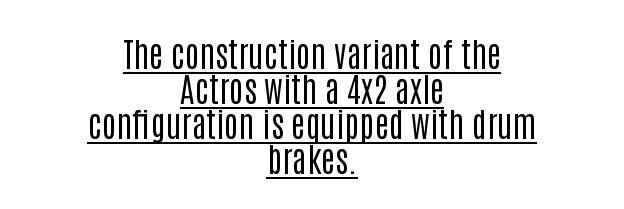
{"serif": "no", "italic": "no", "bold": "no", "weight": "regular", "width": "condensed", "stroke_contrast": "low", "x_height": "large", "monospaced": "no", "underline": "yes", "align": "center", "line_spacing": "tight", "line_spacing_ratio": 1.03, "letter_spacing": "normal", "letter_spacing_em": 0.0, "glyph_px": 34}
